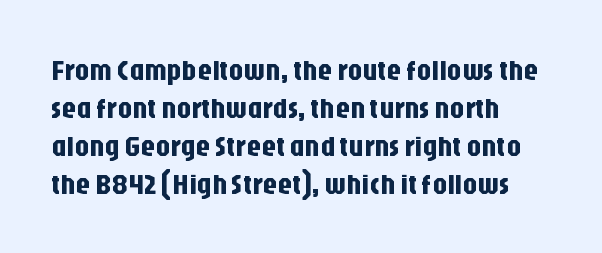
Q: Is the text italic (slanted)? A: No, it is upright.
Q: Is the typeface a serif or a sans-serif typeface? A: Sans-serif.
Q: Is the text underlined? A: No.
Q: How is the paragraph aligned? A: Left-aligned.
Q: Is the spacing between letters normal or unusually wide? A: Normal.
Q: Is the spacing between lines tight, normal or loose? A: Normal.
Q: Width (condensed, normal, or wide)? A: Condensed.
Q: Stroke contrast? A: Low.
Q: x-height? A: Large.
Q: Monospaced? A: No.
